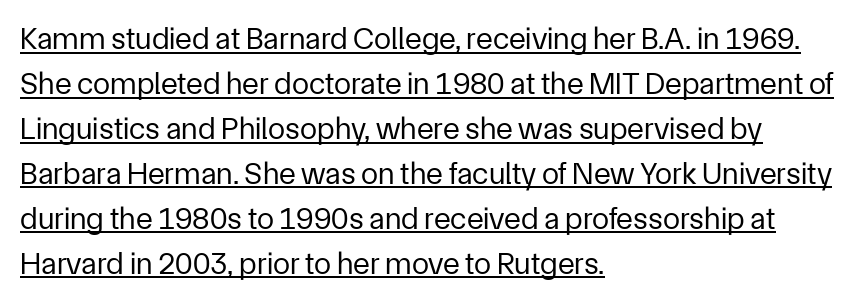
Q: Is the text bold? A: No.
Q: Is the text italic (slanted)? A: No, it is upright.
Q: Is the typeface a serif or a sans-serif typeface? A: Sans-serif.
Q: Is the text underlined? A: Yes.
Q: How is the paragraph aligned? A: Left-aligned.
Q: Is the spacing between letters normal or unusually wide? A: Normal.
Q: Is the spacing between lines tight, normal or loose? A: Normal.
Q: Width (condensed, normal, or wide)? A: Normal.
Q: Stroke contrast? A: Low.
Q: x-height? A: Medium.
Q: Monospaced? A: No.
